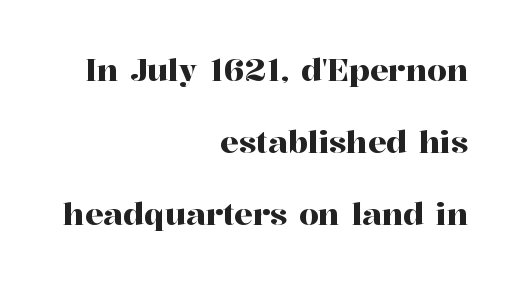
{"serif": "yes", "italic": "no", "width": "normal", "stroke_contrast": "high", "x_height": "medium", "monospaced": "no", "underline": "no", "align": "right", "line_spacing": "loose", "line_spacing_ratio": 2.32, "letter_spacing": "normal", "letter_spacing_em": 0.0, "glyph_px": 31}
